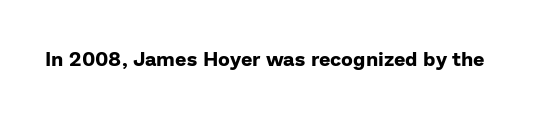
Q: Is the text bold? A: Yes.
Q: Is the text italic (slanted)? A: No, it is upright.
Q: Is the text underlined? A: No.
Q: Is the spacing between letters normal or unusually wide? A: Normal.
